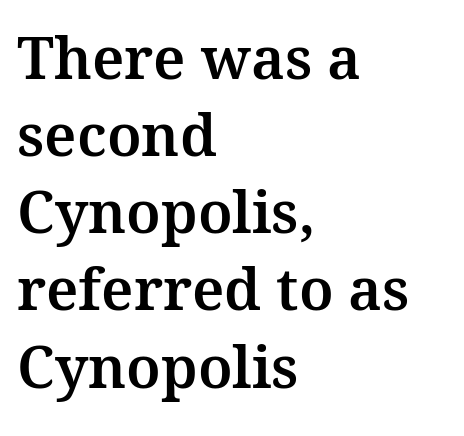
{"serif": "yes", "italic": "no", "width": "normal", "stroke_contrast": "medium", "x_height": "medium", "monospaced": "no", "underline": "no", "align": "left", "line_spacing": "normal", "line_spacing_ratio": 1.33, "letter_spacing": "normal", "letter_spacing_em": 0.0, "glyph_px": 58}
